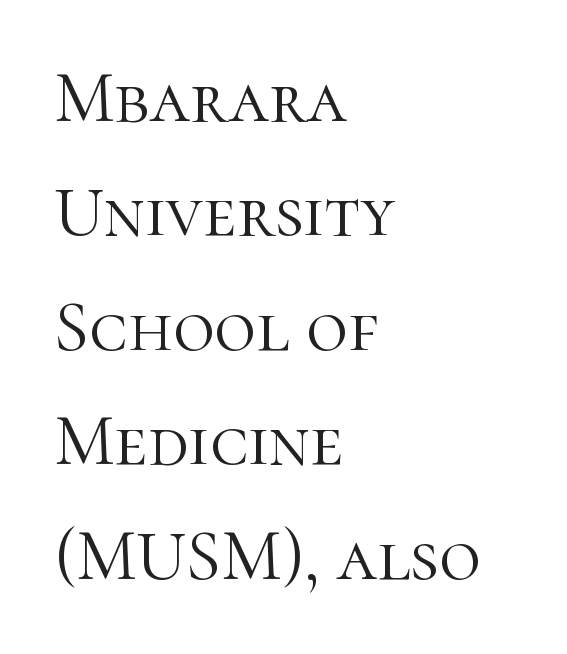
Q: Is the text bold? A: No.
Q: Is the text italic (slanted)? A: No, it is upright.
Q: Is the typeface a serif or a sans-serif typeface? A: Serif.
Q: Is the text underlined? A: No.
Q: How is the paragraph aligned? A: Left-aligned.
Q: Is the spacing between letters normal or unusually wide? A: Normal.
Q: Is the spacing between lines tight, normal or loose? A: Normal.
Q: Width (condensed, normal, or wide)? A: Normal.
Q: Stroke contrast? A: High.
Q: x-height? A: Medium.
Q: Monospaced? A: No.
